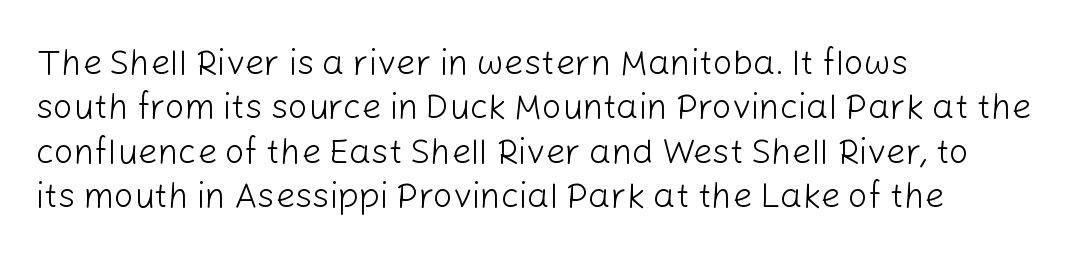
{"serif": "no", "italic": "no", "bold": "no", "weight": "light", "width": "normal", "stroke_contrast": "low", "x_height": "medium", "monospaced": "no", "underline": "no", "align": "left", "line_spacing": "normal", "line_spacing_ratio": 1.27, "letter_spacing": "normal", "letter_spacing_em": 0.0, "glyph_px": 35}
